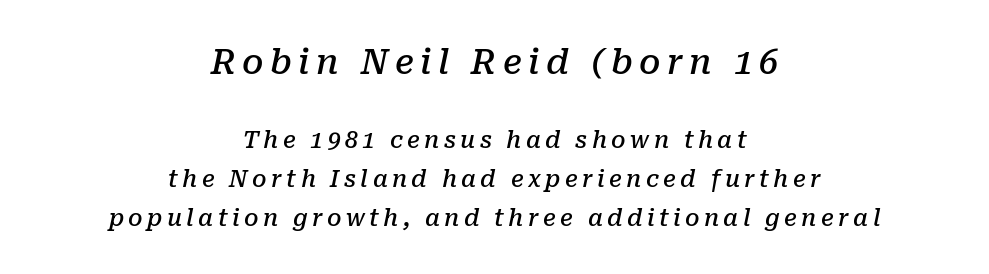
The emphasis by scale lands on block number one, above. Think of a printed novel: that variable character pitch is what you see here. This rendering uses center alignment, leaving both contours irregular but symmetric. Quick note: interline space is typical. Looking at the ascenders, they clearly lean.
